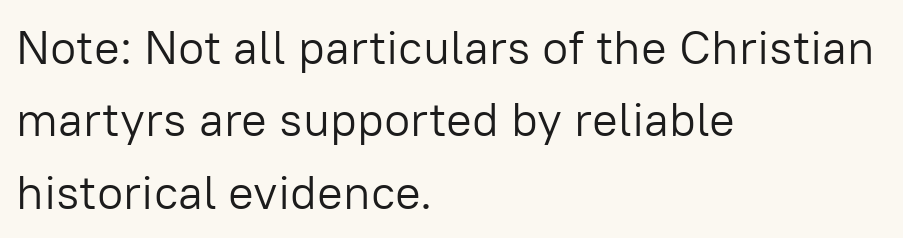
{"serif": "no", "italic": "no", "bold": "no", "weight": "light", "width": "normal", "stroke_contrast": "low", "x_height": "medium", "monospaced": "no", "underline": "no", "align": "left", "line_spacing": "normal", "line_spacing_ratio": 1.51, "letter_spacing": "normal", "letter_spacing_em": 0.0, "glyph_px": 48}
